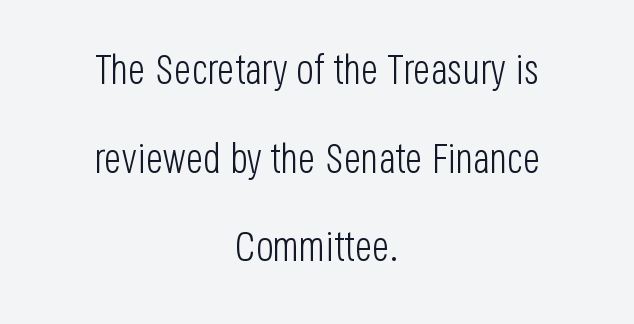
Short and long lines alike share a common midpoint. Clear beneath every line of the passage. The horizontal fit of the characters is conventional and even. A typesetter would mark this as roman, not italic. Stroke mass is kept to a normal reading level or below.
